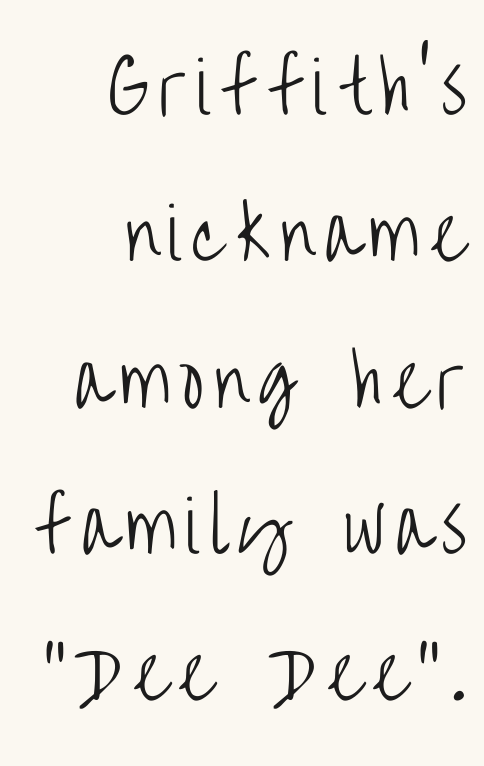
{"serif": "no", "italic": "no", "bold": "no", "weight": "light", "width": "condensed", "stroke_contrast": "low", "x_height": "large", "monospaced": "no", "underline": "no", "align": "right", "line_spacing": "loose", "line_spacing_ratio": 2.09, "glyph_px": 70}
